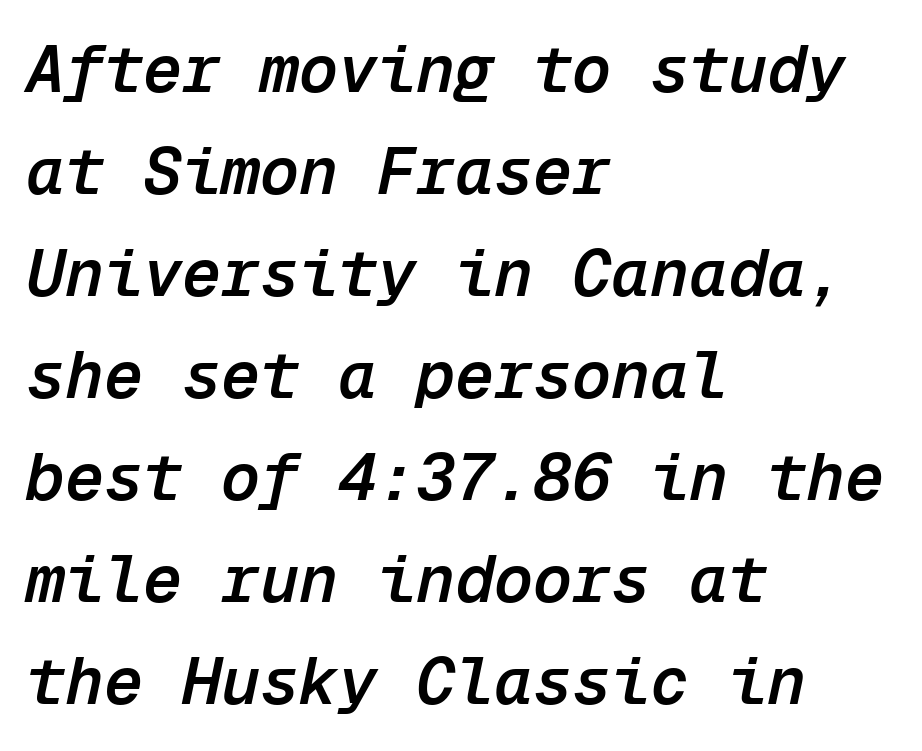
Q: Is the text bold? A: Semi-bold.
Q: Is the text italic (slanted)? A: Yes, it leans right by about 12 degrees.
Q: Is the text underlined? A: No.
Q: How is the paragraph aligned? A: Left-aligned.
Q: Is the spacing between letters normal or unusually wide? A: Normal.
Q: Is the spacing between lines tight, normal or loose? A: Normal.
Q: Width (condensed, normal, or wide)? A: Normal.
Q: Stroke contrast? A: Low.
Q: x-height? A: Medium.
Q: Monospaced? A: Yes.
